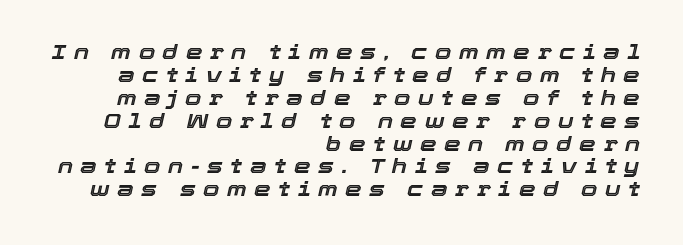
{"italic": "yes", "lean": "right", "slant_degrees": 12, "underline": "no", "align": "right", "line_spacing": "tight", "line_spacing_ratio": 1.09, "letter_spacing": "wide", "letter_spacing_em": 0.36, "glyph_px": 21}
